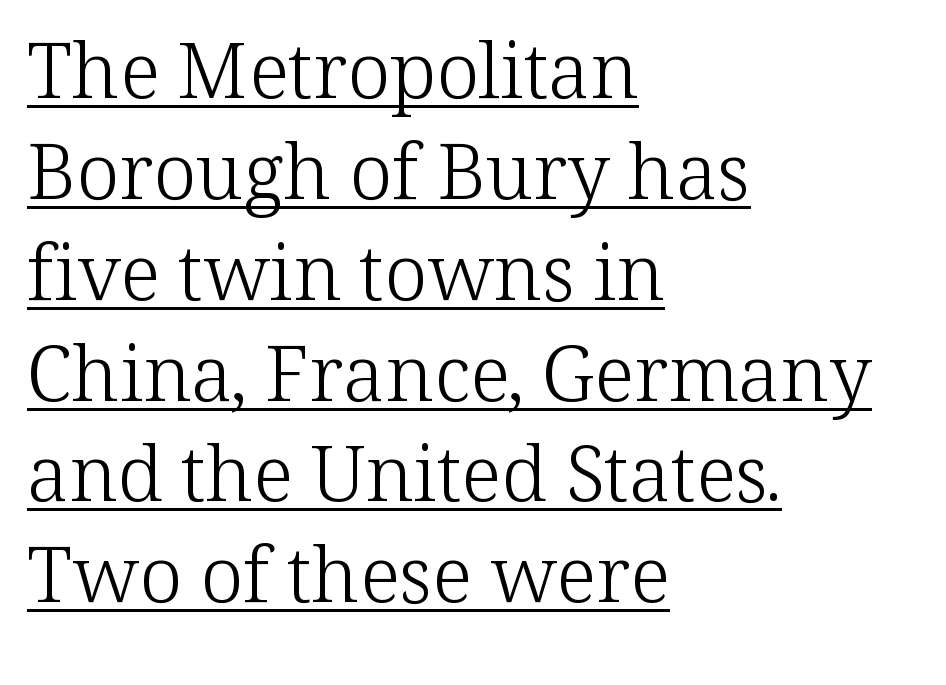
The image shows 77 px light serif type, upright; set left-aligned, normal line spacing (1.31x), normal letter spacing, underlined; low stroke contrast and a medium x-height.
